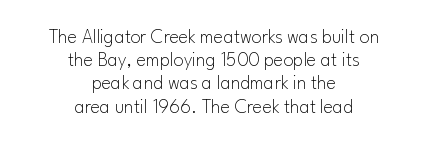
Q: Is the text bold? A: No.
Q: Is the text italic (slanted)? A: No, it is upright.
Q: Is the text underlined? A: No.
Q: How is the paragraph aligned? A: Centered.
Q: Is the spacing between letters normal or unusually wide? A: Normal.
